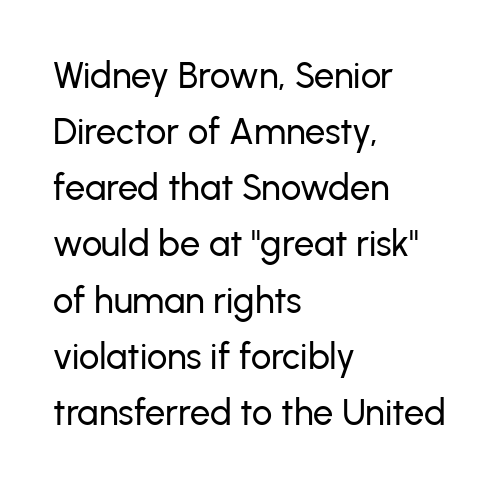
The specimen omits any rule beneath the text block's lines. Standard letterfit; no display-style spreading of the glyphs. Unlike italic type, these characters show no tilt at all. A typesetter would call this proportional, since set widths differ per character. Rows of type keep a routine distance in the vertical direction. Is the block centered? No — it sits flush against the left margin.
